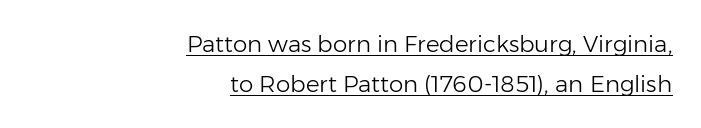
{"italic": "no", "bold": "no", "underline": "yes", "align": "right", "line_spacing_ratio": 1.76, "letter_spacing": "normal", "letter_spacing_em": 0.0, "glyph_px": 23}
